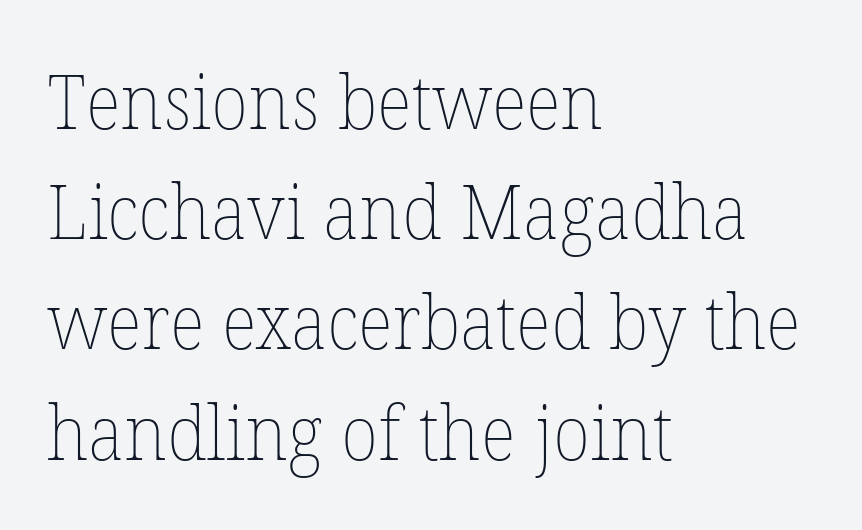
{"italic": "no", "bold": "no", "weight": "thin", "width": "normal", "stroke_contrast": "low", "x_height": "medium", "monospaced": "no", "underline": "no", "align": "left", "line_spacing": "normal", "line_spacing_ratio": 1.45, "letter_spacing": "normal", "letter_spacing_em": 0.0, "glyph_px": 76}
